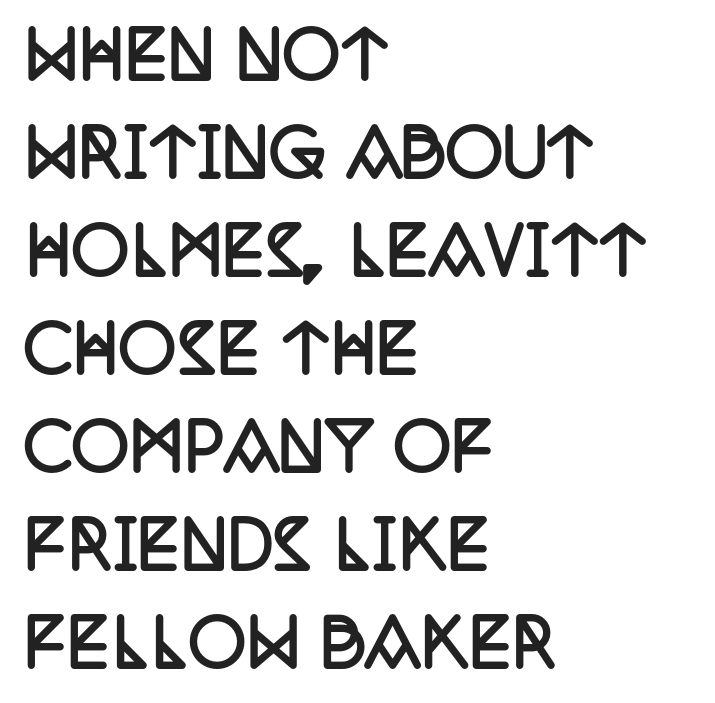
In terms of leading, this rendering sits right in the middle. The face used here has the dense, thick strokes of a bold. Note the varied advance widths — an 'i' is clearly narrower than an 'm'. Line starts are locked; line ends wander. The type sits square on the baseline with zero lean.
